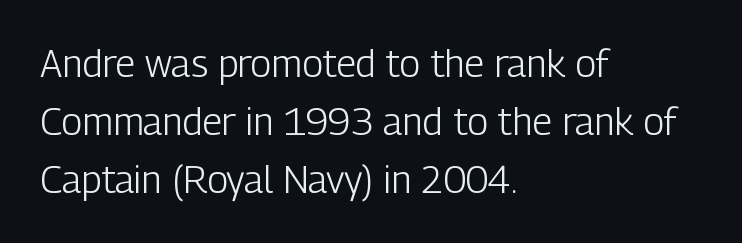
Italic: no, the glyphs are upright roman. What's the leading like? Ordinary, nothing unusual. Character widths vary here, with narrow letters taking less room than wide ones. Underline: absent.
